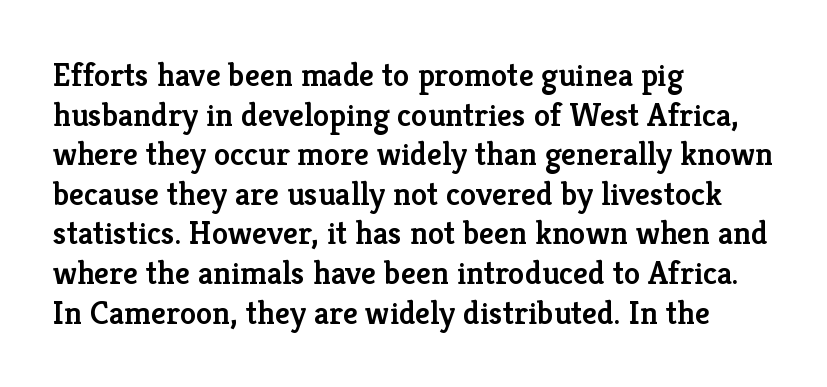
Q: Is the text bold? A: Semi-bold.
Q: Is the text italic (slanted)? A: No, it is upright.
Q: Is the typeface a serif or a sans-serif typeface? A: Serif.
Q: Is the text underlined? A: No.
Q: How is the paragraph aligned? A: Left-aligned.
Q: Is the spacing between letters normal or unusually wide? A: Normal.
Q: Width (condensed, normal, or wide)? A: Normal.
Q: Stroke contrast? A: Low.
Q: x-height? A: Medium.
Q: Monospaced? A: No.
